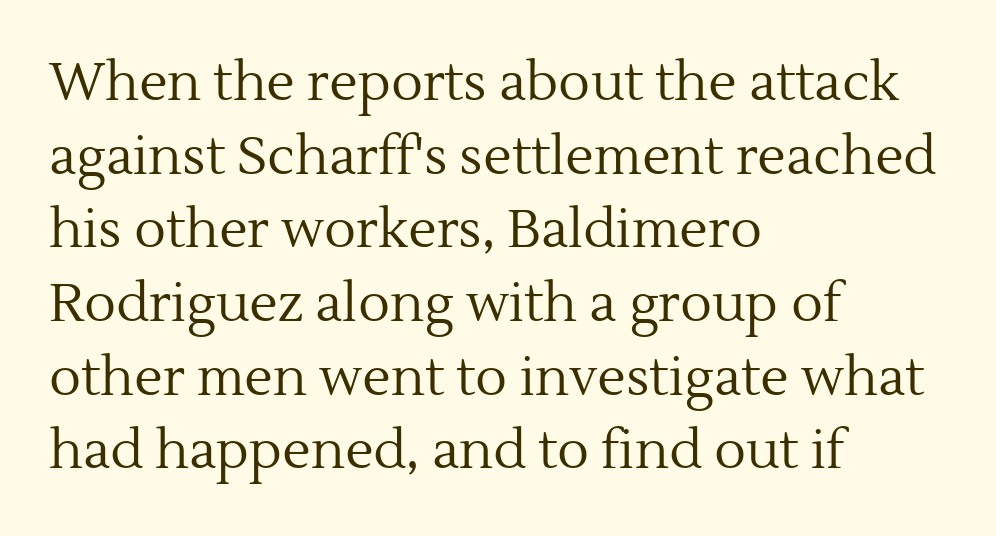
{"serif": "yes", "italic": "no", "bold": "no", "weight": "regular", "width": "normal", "x_height": "medium", "monospaced": "no", "underline": "no", "align": "left", "line_spacing": "normal", "line_spacing_ratio": 1.39, "letter_spacing": "normal", "letter_spacing_em": 0.0, "glyph_px": 53}
